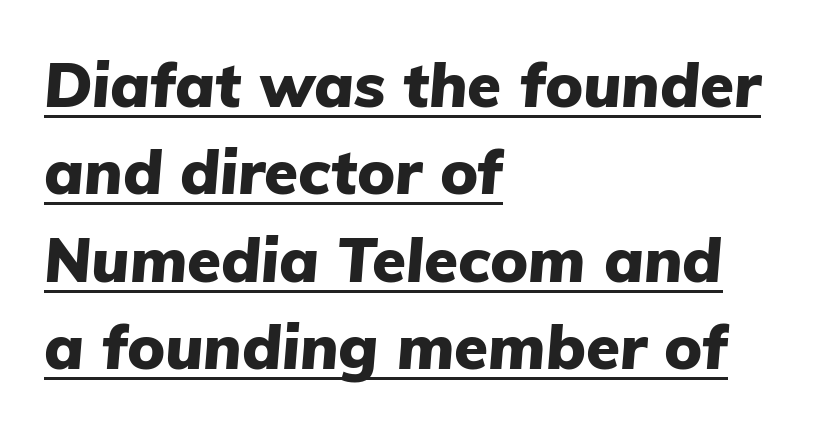
{"italic": "yes", "lean": "right", "slant_degrees": 5, "bold": "yes", "weight": "heavy", "width": "normal", "stroke_contrast": "low", "x_height": "medium", "monospaced": "no", "underline": "yes", "align": "left", "line_spacing": "normal", "line_spacing_ratio": 1.41, "letter_spacing": "normal", "letter_spacing_em": 0.0, "glyph_px": 62}
